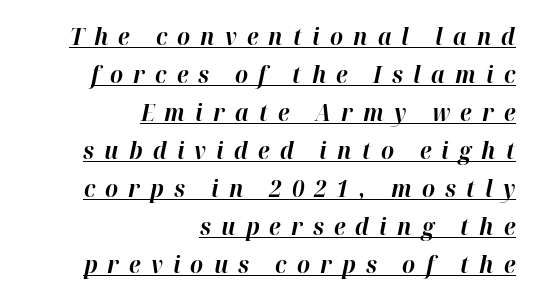
{"italic": "yes", "lean": "right", "slant_degrees": 12, "bold": "yes", "underline": "yes", "align": "right", "line_spacing": "normal", "line_spacing_ratio": 1.65, "letter_spacing": "wide", "letter_spacing_em": 0.44, "glyph_px": 23}
